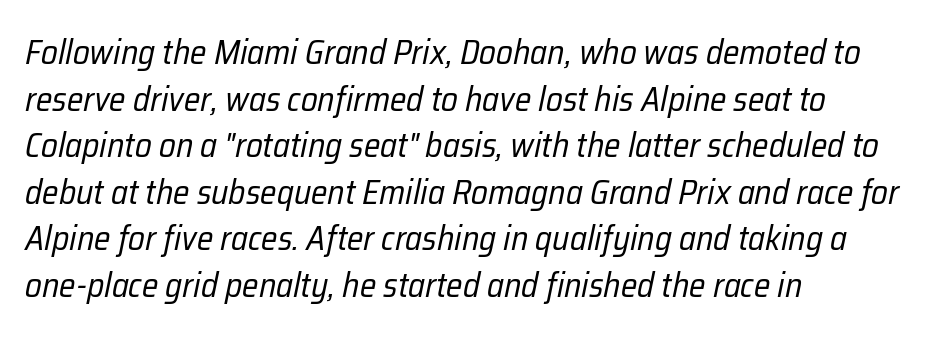
{"italic": "yes", "lean": "right", "slant_degrees": 12, "bold": "no", "weight": "regular", "width": "condensed", "stroke_contrast": "low", "x_height": "medium", "monospaced": "no", "underline": "no", "align": "left", "line_spacing": "normal", "line_spacing_ratio": 1.37, "letter_spacing": "normal", "letter_spacing_em": 0.0, "glyph_px": 34}
